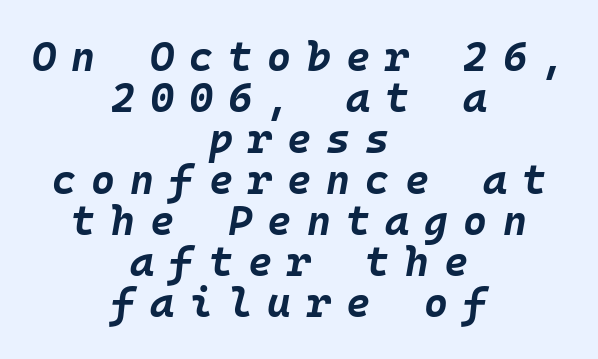
Has an underline been added? It has not. This sample has the even, mechanical cadence of fixed-width lettering. The rendering uses a small line-height, squeezing the rows. Here the glyphs are tracked loosely, breaking word shapes into spaced letters. The characters look thick and weighty, a clear bold.
